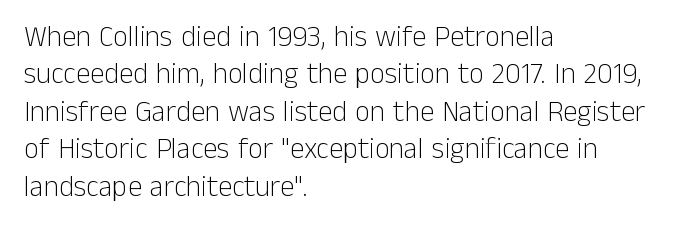
Q: Is the text bold? A: No.
Q: Is the text italic (slanted)? A: No, it is upright.
Q: Is the typeface a serif or a sans-serif typeface? A: Sans-serif.
Q: Is the text underlined? A: No.
Q: How is the paragraph aligned? A: Left-aligned.
Q: Is the spacing between letters normal or unusually wide? A: Normal.
Q: Is the spacing between lines tight, normal or loose? A: Normal.
Q: Width (condensed, normal, or wide)? A: Normal.
Q: Stroke contrast? A: Low.
Q: x-height? A: Medium.
Q: Monospaced? A: No.
